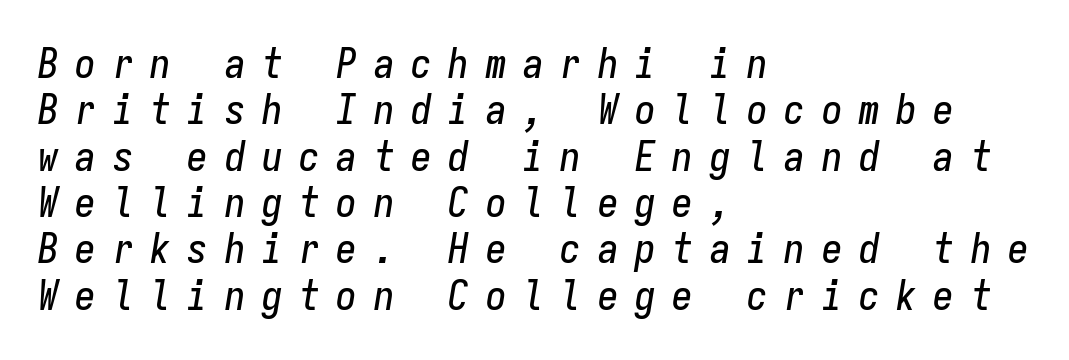
Q: Is the text italic (slanted)? A: Yes, it leans right by about 9 degrees.
Q: Is the text underlined? A: No.
Q: How is the paragraph aligned? A: Left-aligned.
Q: Is the spacing between letters normal or unusually wide? A: Unusually wide.
Q: Is the spacing between lines tight, normal or loose? A: Tight.
Q: Width (condensed, normal, or wide)? A: Condensed.
Q: Stroke contrast? A: Low.
Q: x-height? A: Medium.
Q: Monospaced? A: Yes.
